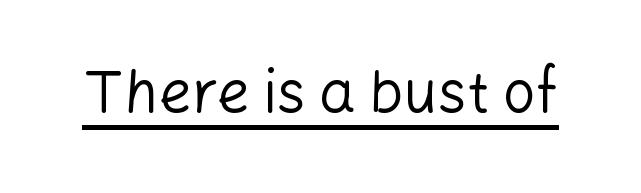
Q: Is the text bold? A: No.
Q: Is the text italic (slanted)? A: No, it is upright.
Q: Is the typeface a serif or a sans-serif typeface? A: Sans-serif.
Q: Is the text underlined? A: Yes.
Q: Is the spacing between letters normal or unusually wide? A: Normal.
Q: Width (condensed, normal, or wide)? A: Normal.
Q: Stroke contrast? A: Low.
Q: x-height? A: Medium.
Q: Monospaced? A: No.
